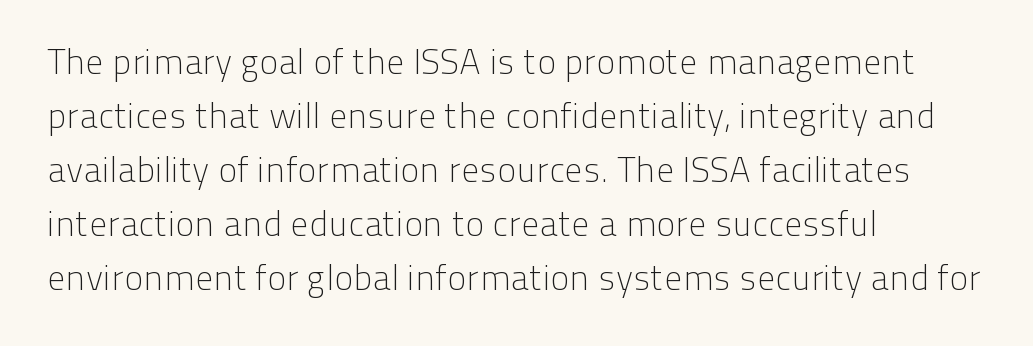
The image shows 36 px light sans-serif type, upright; set left-aligned, normal line spacing (1.5x), normal letter spacing, not underlined; low stroke contrast and a medium x-height.
